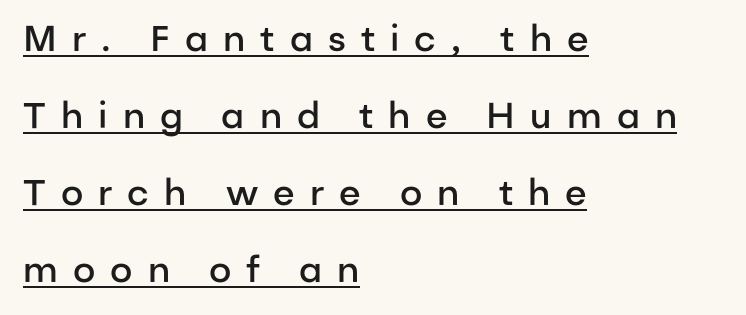
A typesetter would call this leading open, well beyond the default. Unlike italic type, these characters show no tilt at all. In terms of letterspacing, this is a distinctly airy, spread setting. This sample uses a sans-serif face. This is underlined copy, the kind a proofreader might mark for attention.
